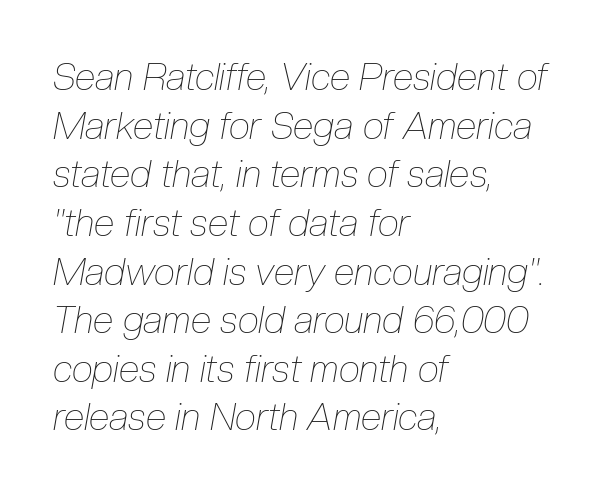
Q: Is the text bold? A: No.
Q: Is the text italic (slanted)? A: Yes, it leans right by about 10 degrees.
Q: Is the text underlined? A: No.
Q: How is the paragraph aligned? A: Left-aligned.
Q: Is the spacing between letters normal or unusually wide? A: Normal.
Q: Is the spacing between lines tight, normal or loose? A: Normal.
Q: Width (condensed, normal, or wide)? A: Condensed.
Q: Stroke contrast? A: Low.
Q: x-height? A: Medium.
Q: Monospaced? A: No.
